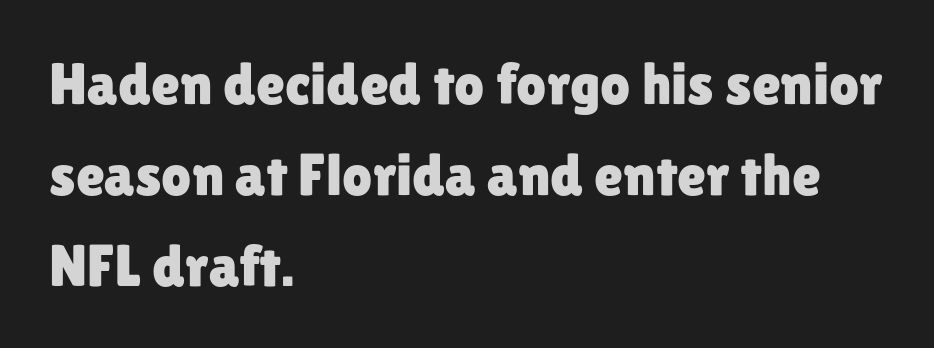
{"serif": "no", "italic": "no", "width": "normal", "stroke_contrast": "low", "x_height": "medium", "monospaced": "no", "underline": "no", "align": "left", "line_spacing": "normal", "line_spacing_ratio": 1.54, "letter_spacing": "normal", "letter_spacing_em": 0.0, "glyph_px": 59}
